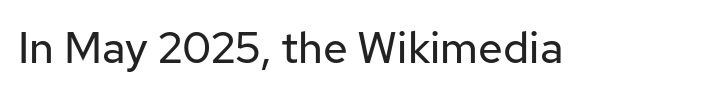
A roman cut, with each character standing at attention. Spacing between characters is what you'd get straight out of the box. A typesetter would call this proportional, since set widths differ per character. Check where the strokes stop: nothing finishes them off — pure sans.
